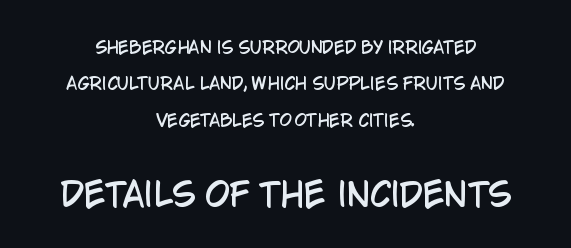
Teacher's note: observe the equal gaps on both sides — that is centered alignment. Between these two stacked blocks, the lower one wins on size. The line-height multiplier appears high, well above default. In terms of letterform style, serifs are entirely absent.
